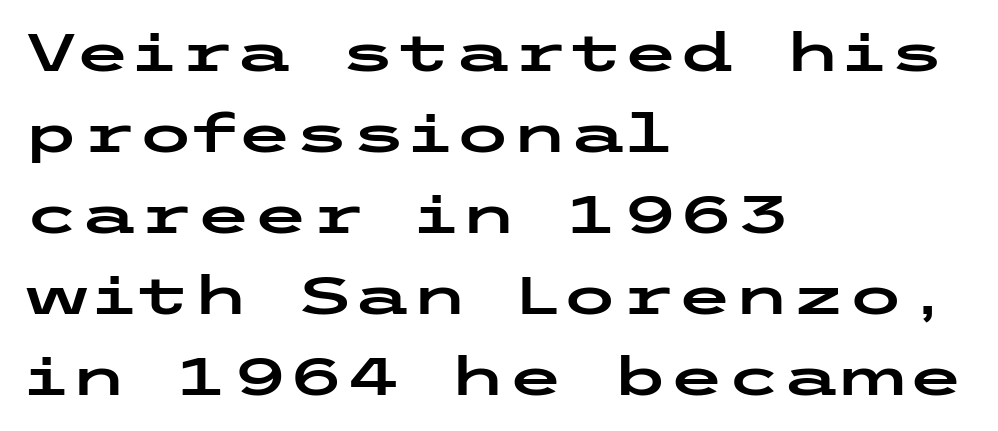
The image shows 52 px wide sans-serif type, upright; set left-aligned, normal line spacing (1.56x), normal letter spacing, not underlined; low stroke contrast and a medium x-height.
